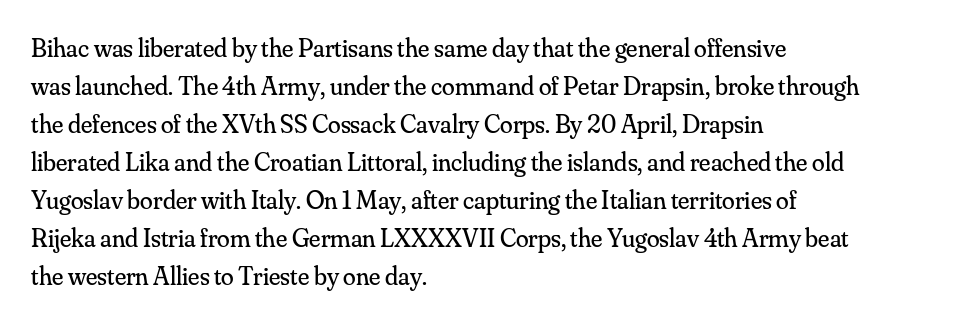
The image shows 26 px text type, upright; set left-aligned, normal line spacing (1.46x), normal letter spacing, not underlined.
